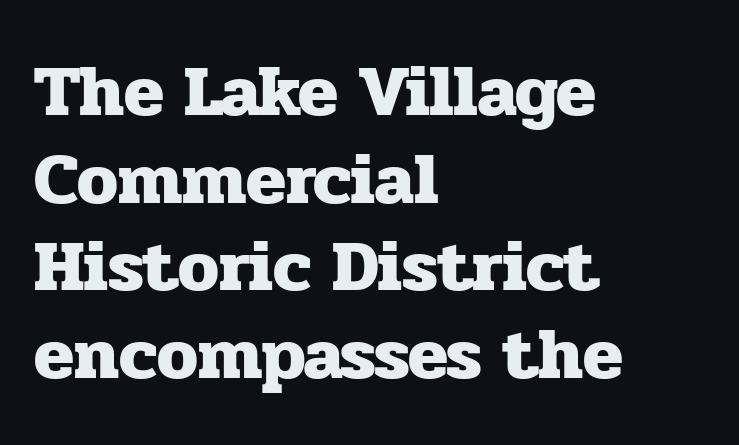
Italic? Not at all — the glyphs are vertical. Do the characters align in a grid? No, the font is proportional. The string is rendered with underlining switched off. Are there feet on the stems? There are — it's a serif. Spacing between characters is what you'd get straight out of the box.
